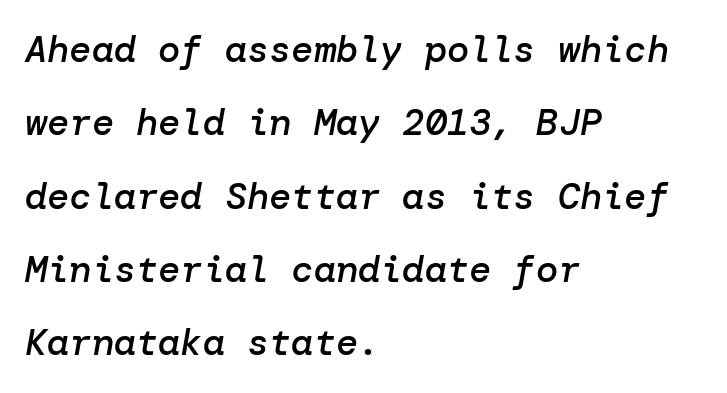
Q: Is the text bold? A: Semi-bold.
Q: Is the text italic (slanted)? A: Yes, it leans right by about 10 degrees.
Q: Is the text underlined? A: No.
Q: How is the paragraph aligned? A: Left-aligned.
Q: Is the spacing between letters normal or unusually wide? A: Normal.
Q: Is the spacing between lines tight, normal or loose? A: Loose.
Q: Width (condensed, normal, or wide)? A: Normal.
Q: Stroke contrast? A: Low.
Q: x-height? A: Medium.
